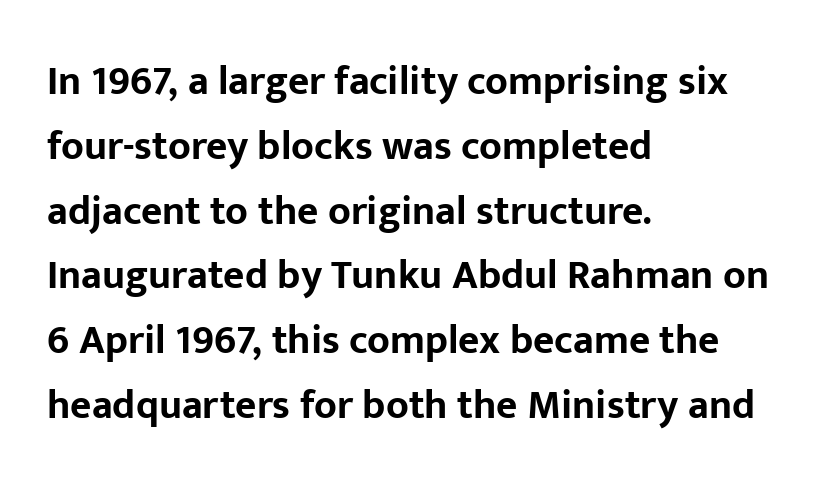
Q: Is the text bold? A: Yes.
Q: Is the text italic (slanted)? A: No, it is upright.
Q: Is the typeface a serif or a sans-serif typeface? A: Sans-serif.
Q: Is the text underlined? A: No.
Q: How is the paragraph aligned? A: Left-aligned.
Q: Is the spacing between letters normal or unusually wide? A: Normal.
Q: Is the spacing between lines tight, normal or loose? A: Normal.
Q: Width (condensed, normal, or wide)? A: Normal.
Q: Stroke contrast? A: Low.
Q: x-height? A: Medium.
Q: Monospaced? A: No.
